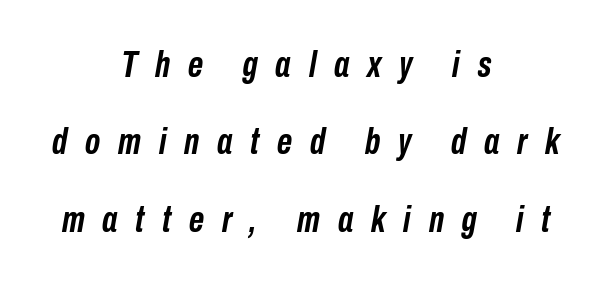
This is oblique type, the kind used for emphasis or titles. Glyph-to-glyph distance is far greater than everyday printed text. The passage is arranged like a title page — every line centered. Its strokes are broad and dark, the hallmark of bold type. Beneath every word, the page is bare.
